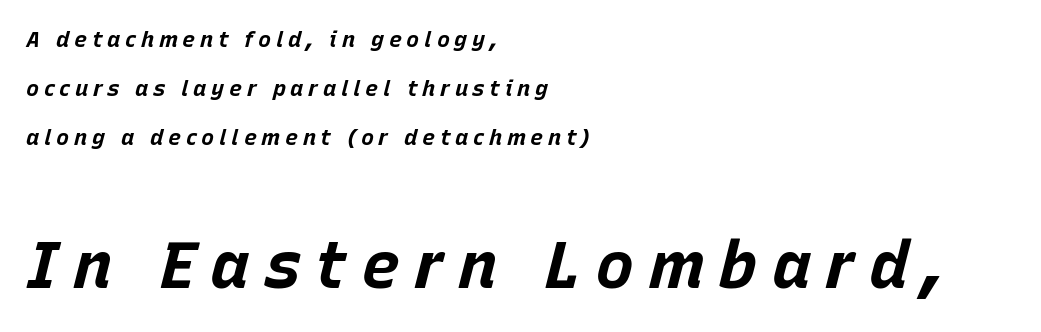
The axis of the letterforms is tilted away from vertical. Bare-footed words on every line. Do the characters align in a grid? No, the font is proportional. Look at the glyph heights: the lower group is clearly the bigger setting. A student would call this left alignment; a typographer would say flush left, rag right. This block would shrink considerably if given ordinary leading; it's expanded now.
